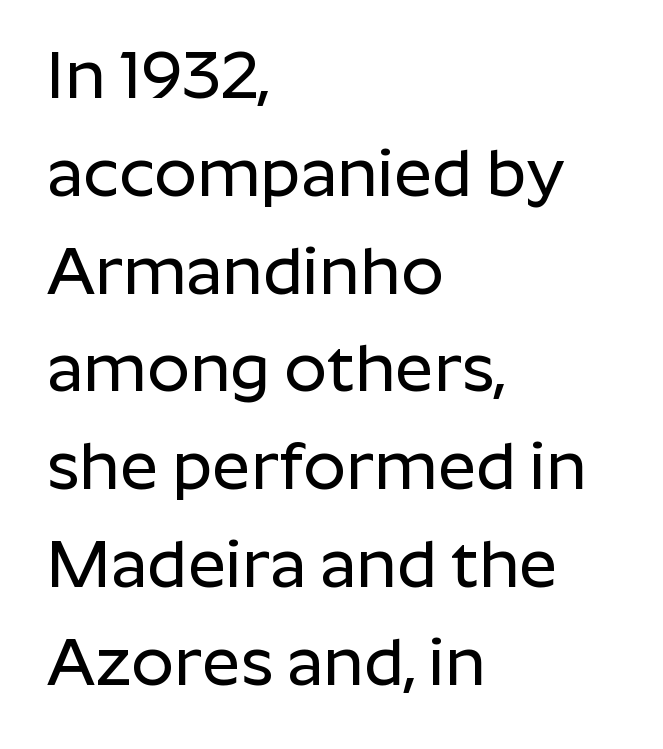
Q: Is the text italic (slanted)? A: No, it is upright.
Q: Is the typeface a serif or a sans-serif typeface? A: Sans-serif.
Q: Is the text underlined? A: No.
Q: How is the paragraph aligned? A: Left-aligned.
Q: Is the spacing between letters normal or unusually wide? A: Normal.
Q: Is the spacing between lines tight, normal or loose? A: Normal.
Q: Width (condensed, normal, or wide)? A: Normal.
Q: Stroke contrast? A: Low.
Q: x-height? A: Medium.
Q: Monospaced? A: No.
